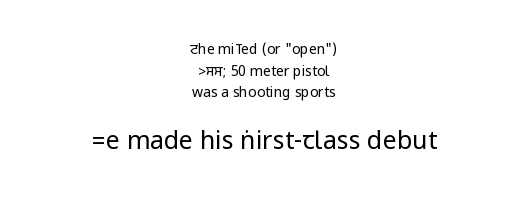
{"italic": "no", "bold": "no", "underline": "no", "align": "center", "line_spacing": "normal", "line_spacing_ratio": 1.55, "letter_spacing": "normal", "letter_spacing_em": 0.0, "larger_block": "second", "size_ratio": 1.79, "glyph_px": 25}
